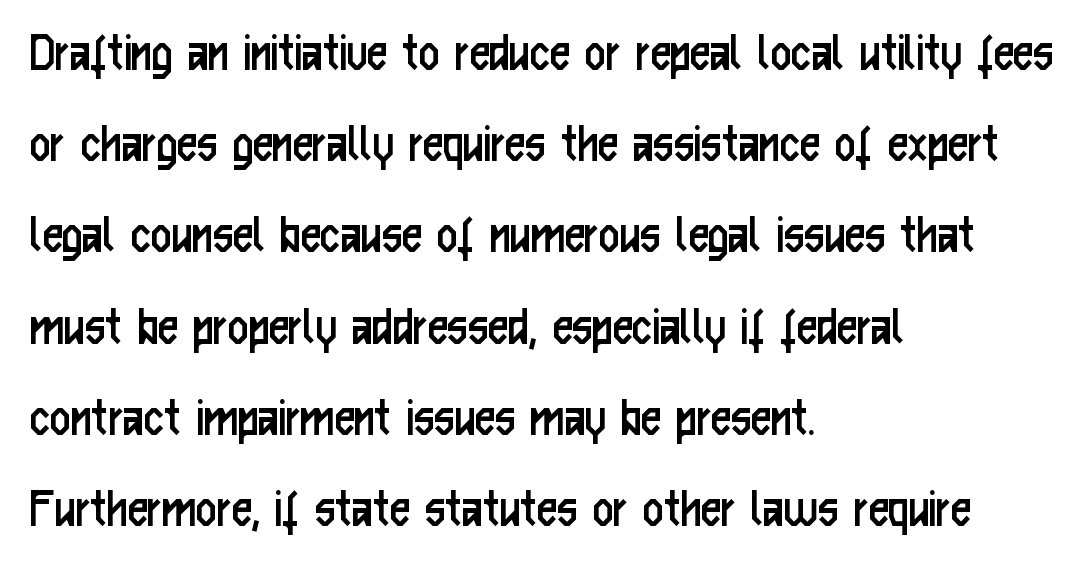
The image shows 57 px regular-weight, condensed sans-serif type, upright; set left-aligned, normal line spacing (1.6x), normal letter spacing, not underlined; low stroke contrast and a medium x-height.
